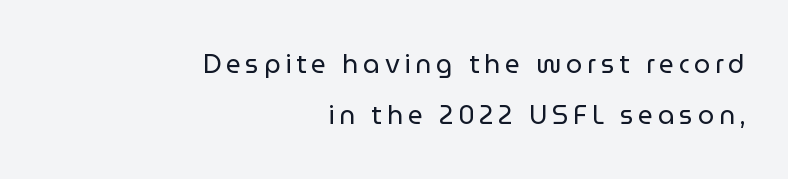
{"italic": "no", "bold": "no", "underline": "no", "align": "right", "line_spacing": "loose", "line_spacing_ratio": 1.95, "glyph_px": 26}
